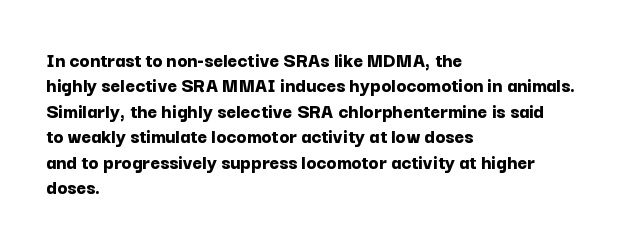
{"italic": "no", "bold": "yes", "underline": "no", "align": "left", "line_spacing_ratio": 1.21, "letter_spacing": "normal", "letter_spacing_em": 0.0, "glyph_px": 21}
